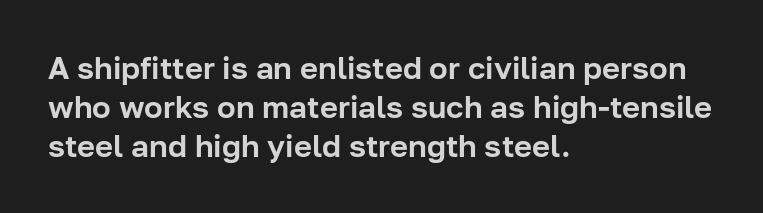
Which margin do the lines hug? The left one — the right edge is uneven. These lines are rendered in a variable-pitch font. Baseline-to-baseline distance is the conventional proportion of letter height. The passage shown is typeset with a sans-serif family. Posture: vertical.
